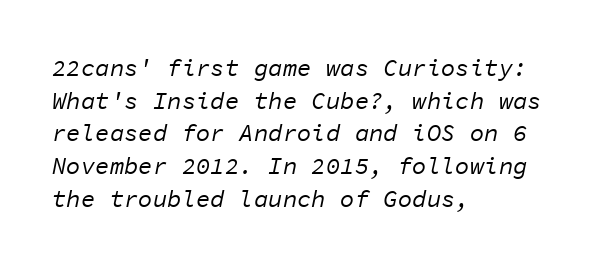
The image shows 24 px text type, italic (leaning right); set left-aligned, normal line spacing (1.36x), normal letter spacing, not underlined.
